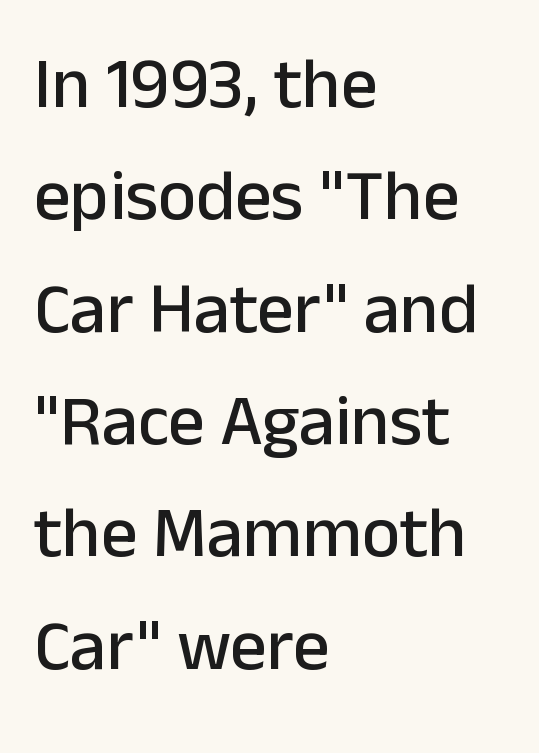
Q: Is the text italic (slanted)? A: No, it is upright.
Q: Is the typeface a serif or a sans-serif typeface? A: Sans-serif.
Q: Is the text underlined? A: No.
Q: How is the paragraph aligned? A: Left-aligned.
Q: Is the spacing between letters normal or unusually wide? A: Normal.
Q: Is the spacing between lines tight, normal or loose? A: Normal.
Q: Width (condensed, normal, or wide)? A: Normal.
Q: Stroke contrast? A: Low.
Q: x-height? A: Medium.
Q: Monospaced? A: No.
